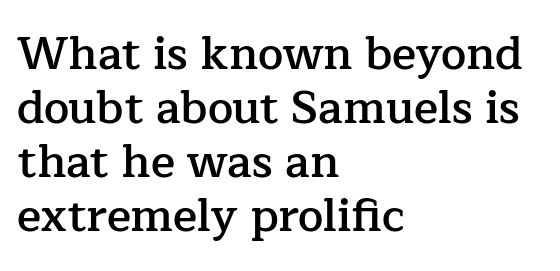
The tracking reads as untouched default to a designer's eye. Old-style or modern, the face here clearly has serifs. Note the varied advance widths — an 'i' is clearly narrower than an 'm'. The rendering uses a semibold face; strokes are thickened but not to full bold.
